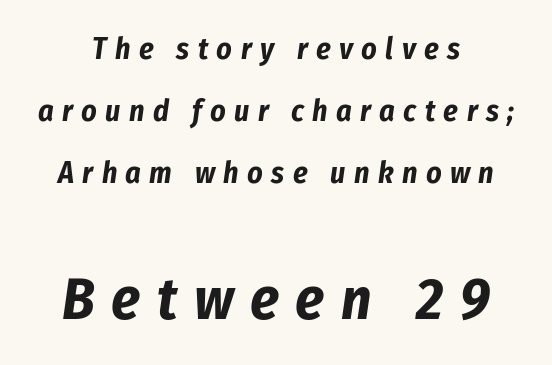
{"italic": "yes", "lean": "right", "slant_degrees": 8, "bold": "yes", "weight": "bold", "width": "condensed", "stroke_contrast": "low", "x_height": "medium", "monospaced": "no", "underline": "no", "line_spacing": "loose", "line_spacing_ratio": 2.06, "letter_spacing": "wide", "letter_spacing_em": 0.28, "larger_block": "second", "size_ratio": 1.97, "glyph_px": 59}
